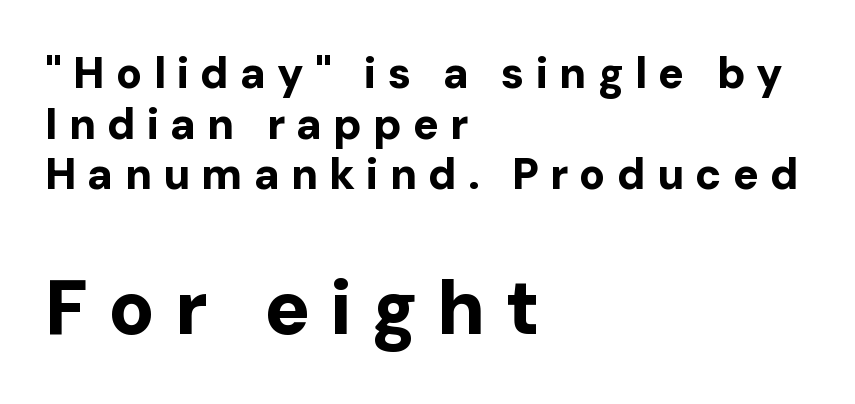
Q: Is the text bold? A: Yes.
Q: Is the text italic (slanted)? A: No, it is upright.
Q: Is the typeface a serif or a sans-serif typeface? A: Sans-serif.
Q: Is the text underlined? A: No.
Q: How is the paragraph aligned? A: Left-aligned.
Q: Is the spacing between letters normal or unusually wide? A: Unusually wide.
Q: Which block of text is set in a larger size, the first (top) or the second (bottom)? A: The second (bottom) one.
Q: Width (condensed, normal, or wide)? A: Normal.
Q: Stroke contrast? A: Low.
Q: x-height? A: Medium.
Q: Monospaced? A: No.
